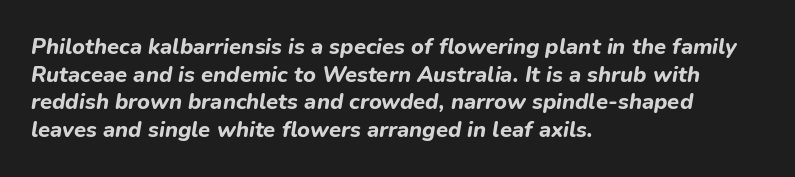
The image shows 22 px bold type, italic (leaning right); set left-aligned, normal line spacing (1.26x), normal letter spacing, not underlined.
